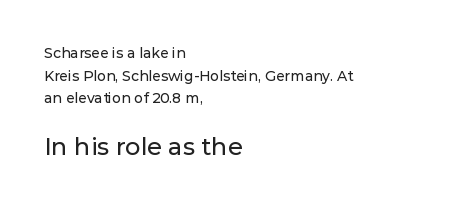
Q: Is the text italic (slanted)? A: No, it is upright.
Q: Is the text underlined? A: No.
Q: How is the paragraph aligned? A: Left-aligned.
Q: Is the spacing between letters normal or unusually wide? A: Normal.
Q: Is the spacing between lines tight, normal or loose? A: Normal.
Q: Which block of text is set in a larger size, the first (top) or the second (bottom)? A: The second (bottom) one.
